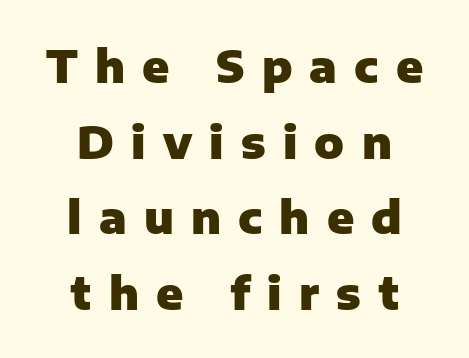
Stroke terminals: plain, sans-serif. Proportional: the letters do not fall into vertical columns. Look at the stroke-to-counter ratio: heavy, a bold. The specimen reads as upright at a glance. The lines are quadded center. Rule under the text: the space is simply empty.
